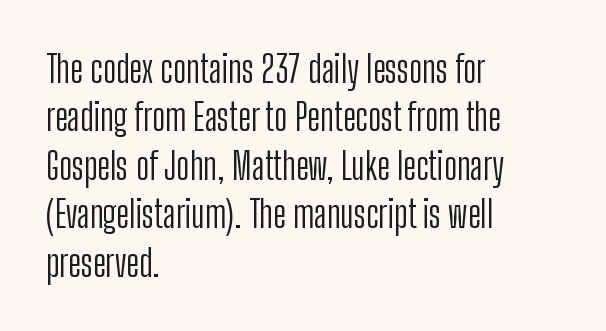
{"serif": "no", "italic": "no", "bold": "no", "weight": "light", "width": "condensed", "stroke_contrast": "low", "x_height": "medium", "monospaced": "no", "underline": "no", "align": "left", "line_spacing": "normal", "line_spacing_ratio": 1.31, "letter_spacing": "normal", "letter_spacing_em": 0.0, "glyph_px": 37}
